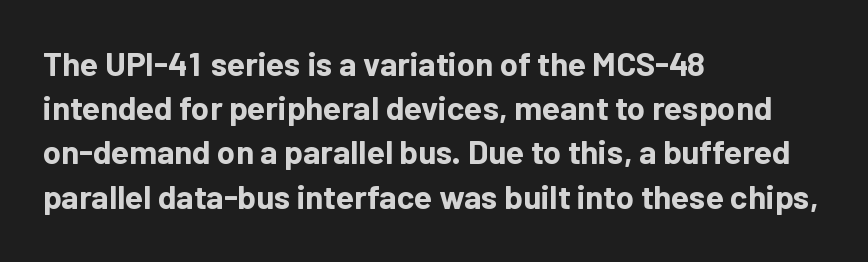
{"serif": "no", "italic": "no", "bold": "yes", "weight": "bold", "width": "normal", "stroke_contrast": "low", "x_height": "medium", "monospaced": "no", "underline": "no", "align": "left", "line_spacing": "normal", "line_spacing_ratio": 1.34, "letter_spacing": "normal", "letter_spacing_em": 0.0, "glyph_px": 33}
